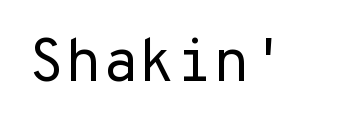
{"serif": "no", "italic": "no", "bold": "no", "weight": "regular", "width": "normal", "stroke_contrast": "low", "x_height": "medium", "monospaced": "yes", "underline": "no", "letter_spacing": "normal", "letter_spacing_em": 0.0, "glyph_px": 60}
